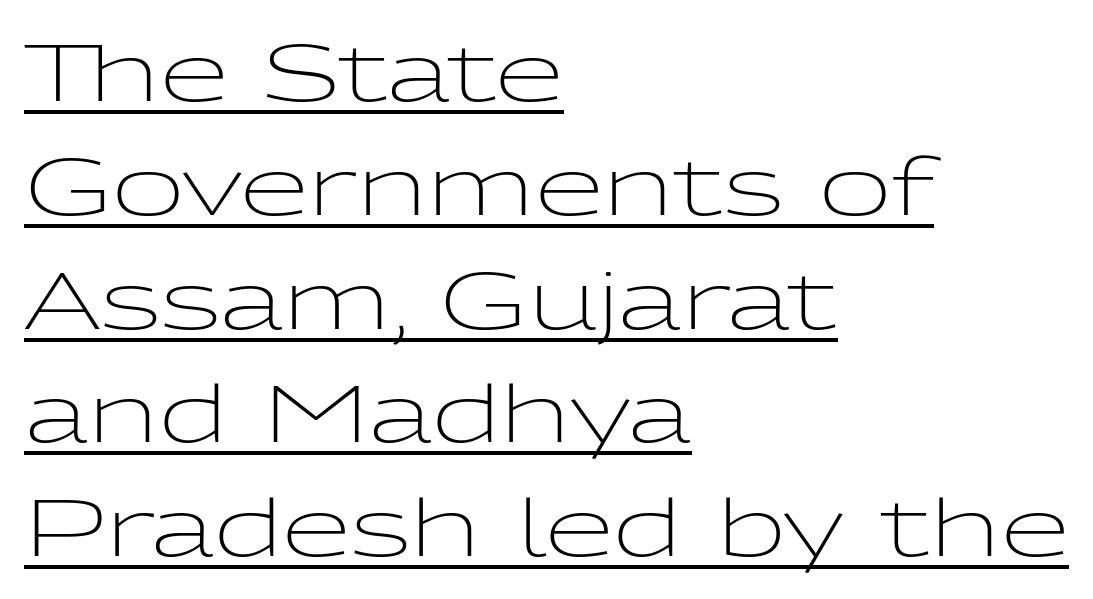
The image shows 79 px light, wide sans-serif type, upright; set left-aligned, normal line spacing (1.44x), normal letter spacing, underlined; low stroke contrast and a medium x-height.
